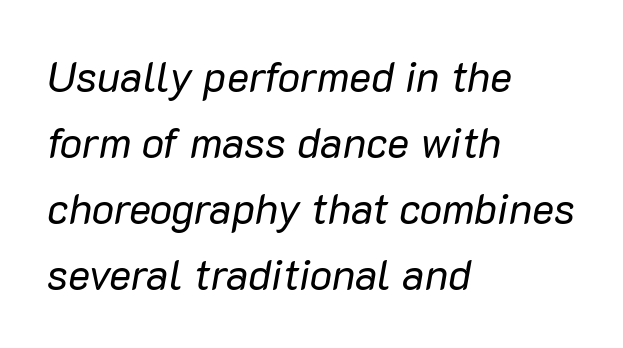
Q: Is the text bold? A: No.
Q: Is the text italic (slanted)? A: Yes, it leans right by about 10 degrees.
Q: Is the text underlined? A: No.
Q: How is the paragraph aligned? A: Left-aligned.
Q: Is the spacing between letters normal or unusually wide? A: Normal.
Q: Is the spacing between lines tight, normal or loose? A: Normal.
Q: Width (condensed, normal, or wide)? A: Normal.
Q: Stroke contrast? A: Low.
Q: x-height? A: Medium.
Q: Monospaced? A: No.
